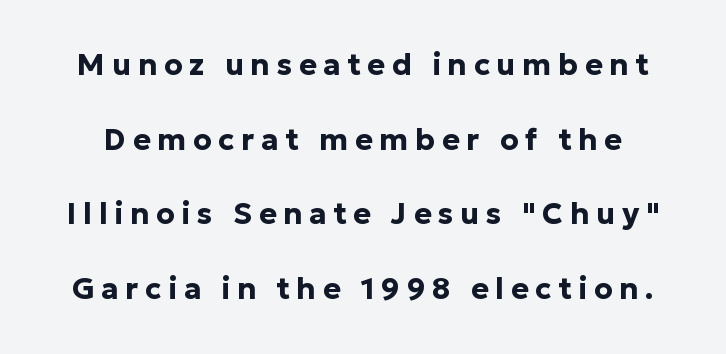
The image shows 30 px bold sans-serif type, upright; set loose line spacing (2.49x), unusually wide letter spacing (+0.22 em), not underlined; low stroke contrast and a medium x-height.
